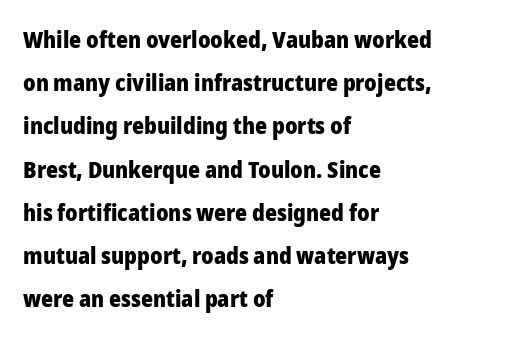
Q: Is the text bold? A: Yes.
Q: Is the text italic (slanted)? A: No, it is upright.
Q: Is the text underlined? A: No.
Q: How is the paragraph aligned? A: Left-aligned.
Q: Is the spacing between letters normal or unusually wide? A: Normal.
